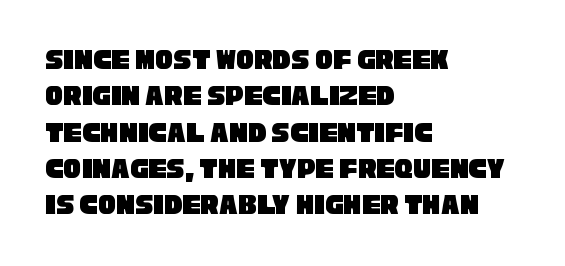
{"serif": "no", "width": "condensed", "stroke_contrast": "low", "x_height": "large", "monospaced": "no", "underline": "no", "align": "left", "line_spacing_ratio": 1.21, "letter_spacing": "normal", "letter_spacing_em": 0.0, "glyph_px": 30}
